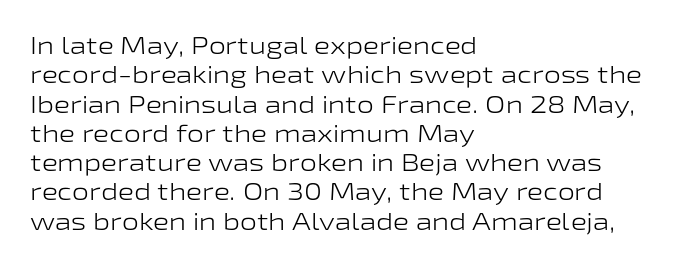
Notice how the stems are strictly vertical — no italics here. Standard letterfit; no display-style spreading of the glyphs. The space beneath each line is pristine and unruled. Counters stay open thanks to moderate or lighter strokes. A classic flush-left, rag-right setting is used for this passage.
